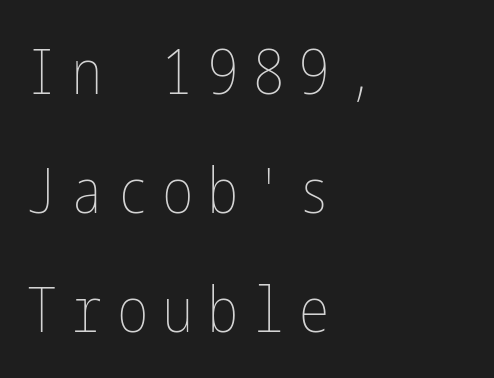
The image shows 63 px thin, condensed type, upright; set left-aligned, line spacing 1.89x, unusually wide letter spacing (+0.22 em), not underlined; low stroke contrast and a medium x-height.
